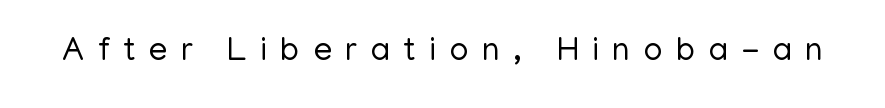
Q: Is the text bold? A: No.
Q: Is the text italic (slanted)? A: No, it is upright.
Q: Is the typeface a serif or a sans-serif typeface? A: Sans-serif.
Q: Is the text underlined? A: No.
Q: Is the spacing between letters normal or unusually wide? A: Unusually wide.
Q: Width (condensed, normal, or wide)? A: Normal.
Q: Stroke contrast? A: Low.
Q: x-height? A: Medium.
Q: Monospaced? A: No.
